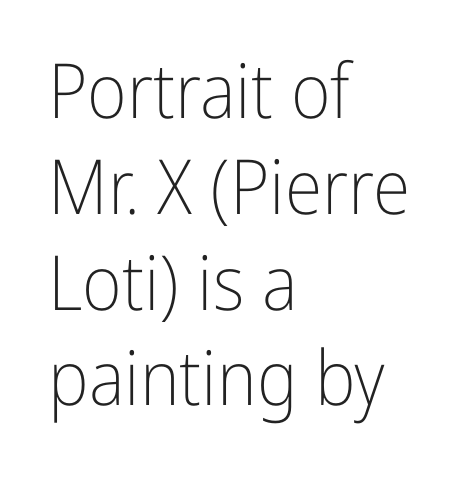
Each line starts at the same left margin while the right side varies. If you drew a line through each stem, it would be perfectly vertical. Letterform terminals end flat and unadorned throughout the passage. Descenders are the only things crossing below the line.
